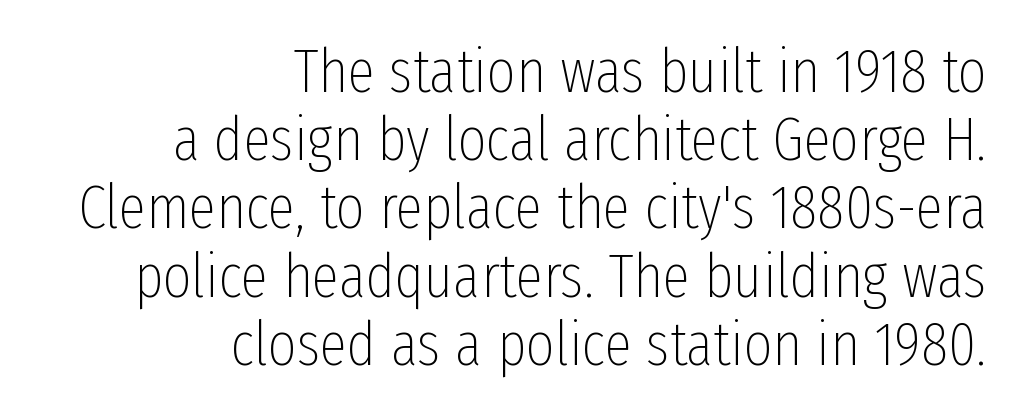
{"serif": "no", "italic": "no", "bold": "no", "weight": "thin", "width": "condensed", "stroke_contrast": "low", "x_height": "medium", "monospaced": "no", "underline": "no", "align": "right", "line_spacing": "tight", "line_spacing_ratio": 1.1, "letter_spacing": "normal", "letter_spacing_em": 0.0, "glyph_px": 62}
